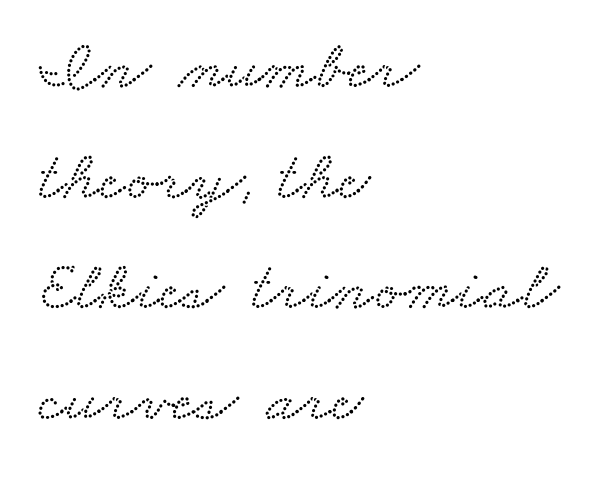
Q: Is the typeface a serif or a sans-serif typeface? A: Serif.
Q: Is the text underlined? A: No.
Q: How is the paragraph aligned? A: Left-aligned.
Q: Is the spacing between letters normal or unusually wide? A: Normal.
Q: Is the spacing between lines tight, normal or loose? A: Normal.
Q: Width (condensed, normal, or wide)? A: Wide.
Q: Stroke contrast? A: Low.
Q: x-height? A: Small.
Q: Monospaced? A: No.
